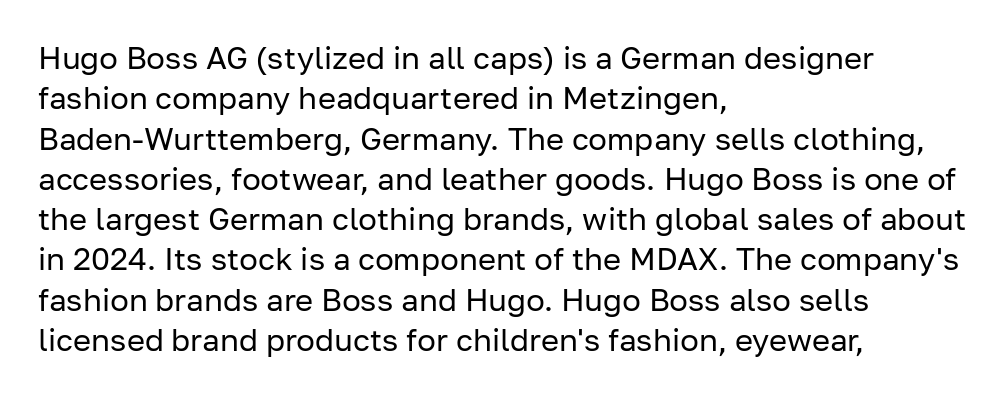
The image shows 31 px regular-weight sans-serif type, upright; set left-aligned, normal line spacing (1.3x), normal letter spacing, not underlined; low stroke contrast and a medium x-height.
